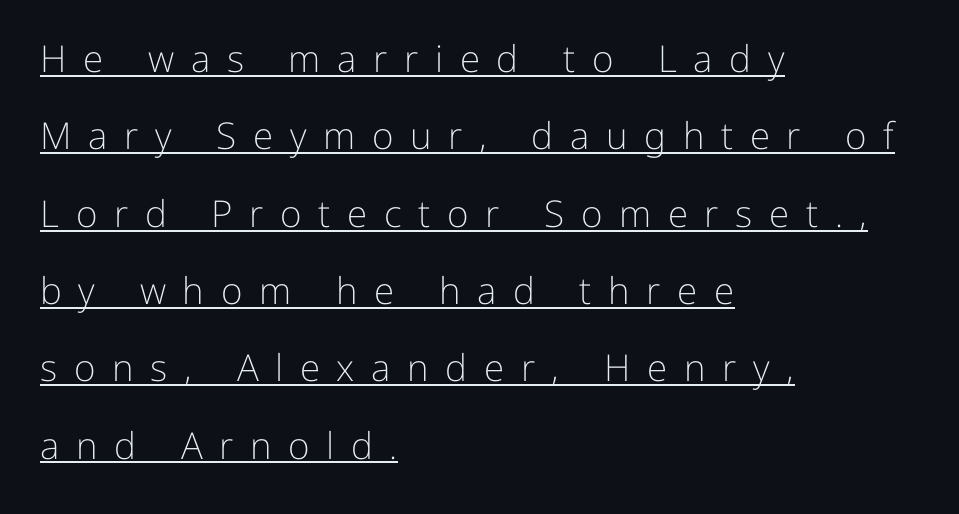
{"serif": "no", "italic": "no", "bold": "no", "weight": "light", "width": "normal", "stroke_contrast": "low", "x_height": "medium", "monospaced": "no", "underline": "yes", "align": "left", "line_spacing": "loose", "line_spacing_ratio": 2.09, "letter_spacing": "wide", "letter_spacing_em": 0.45, "glyph_px": 37}
